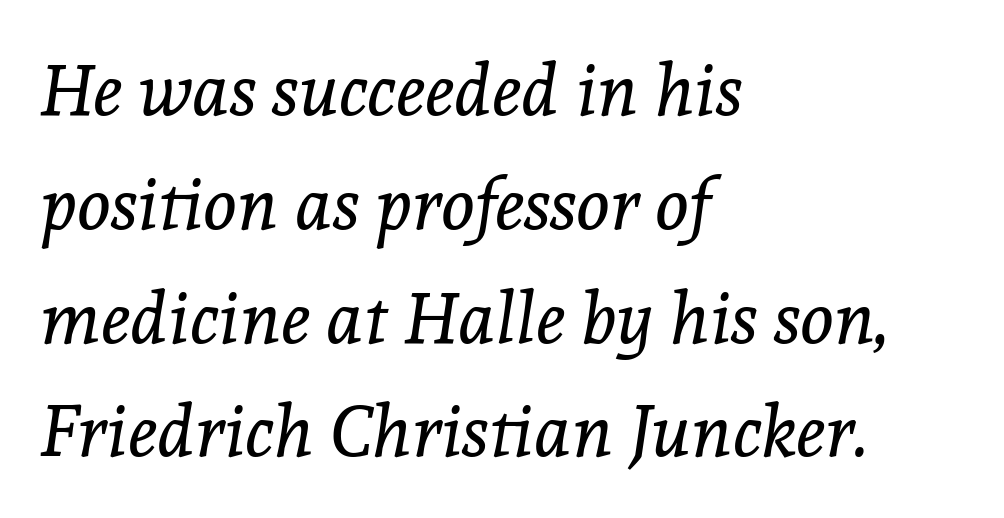
{"serif": "yes", "italic": "yes", "lean": "right", "slant_degrees": 8, "bold": "no", "weight": "regular", "width": "normal", "x_height": "medium", "monospaced": "no", "underline": "no", "align": "left", "line_spacing": "normal", "line_spacing_ratio": 1.58, "letter_spacing": "normal", "letter_spacing_em": 0.0, "glyph_px": 72}
